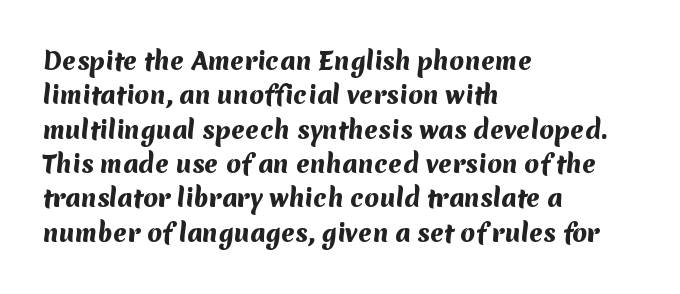
Caption: bold face, heavy strokes. Notice how descenders clear the ascenders below comfortably — that's standard leading. The specimen omits any rule beneath the text block's lines. Words appear dense and cohesive because spacing is normal. Visually the block forms a straight wall on the left and a jagged coastline on the right.
